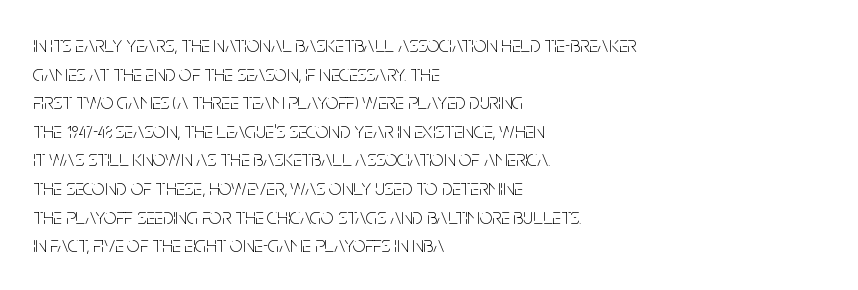
{"italic": "no", "bold": "no", "underline": "no", "align": "left", "line_spacing": "normal", "line_spacing_ratio": 1.3, "letter_spacing": "normal", "letter_spacing_em": 0.0, "glyph_px": 22}
